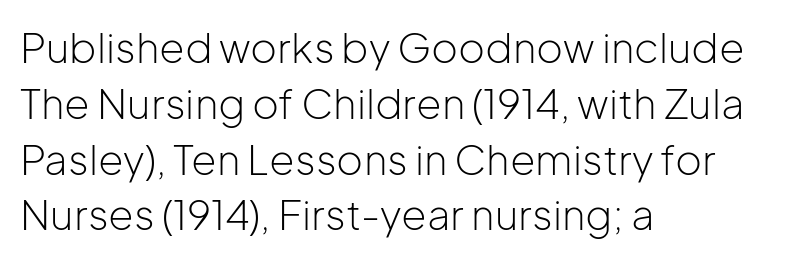
{"serif": "no", "italic": "no", "bold": "no", "weight": "light", "width": "normal", "stroke_contrast": "low", "x_height": "medium", "monospaced": "no", "underline": "no", "align": "left", "line_spacing": "normal", "line_spacing_ratio": 1.36, "letter_spacing": "normal", "letter_spacing_em": 0.0, "glyph_px": 41}
